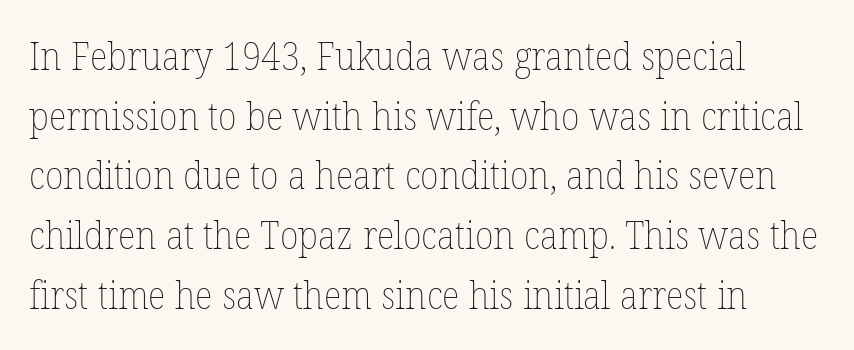
{"italic": "no", "bold": "no", "weight": "thin", "width": "normal", "stroke_contrast": "low", "x_height": "medium", "monospaced": "no", "underline": "no", "align": "left", "line_spacing": "normal", "line_spacing_ratio": 1.57, "letter_spacing": "normal", "letter_spacing_em": 0.0, "glyph_px": 38}
